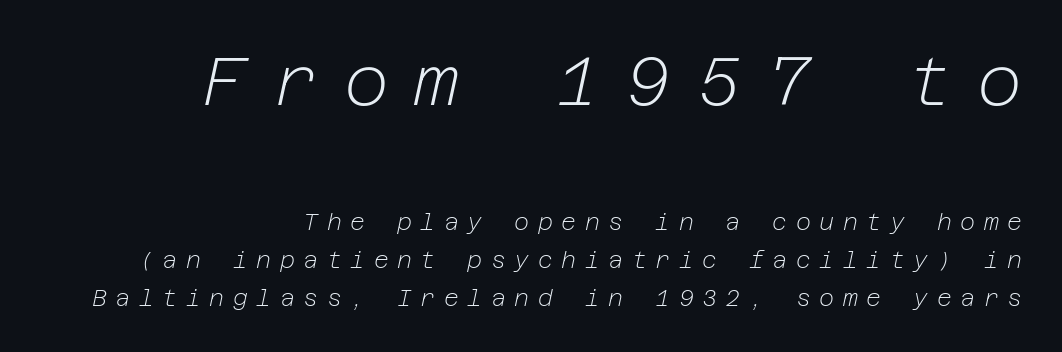
{"italic": "yes", "lean": "right", "slant_degrees": 12, "bold": "no", "weight": "light", "width": "normal", "stroke_contrast": "low", "x_height": "medium", "underline": "no", "align": "right", "line_spacing": "normal", "line_spacing_ratio": 1.64, "letter_spacing": "wide", "letter_spacing_em": 0.37, "larger_block": "first", "size_ratio": 3.0, "glyph_px": 69}
